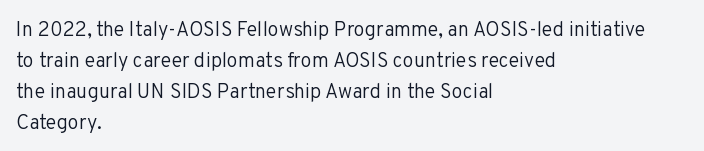
The image shows 20 px text type, upright; set left-aligned, normal line spacing (1.55x), normal letter spacing, not underlined.
